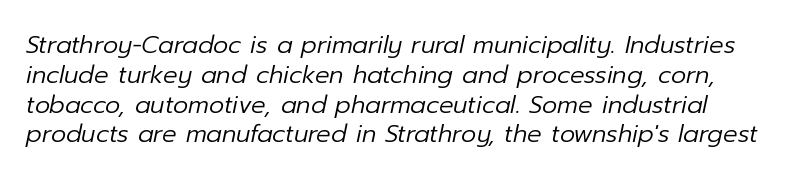
The image shows 24 px text type, italic (leaning right); set left-aligned, line spacing 1.24x, normal letter spacing, not underlined.
